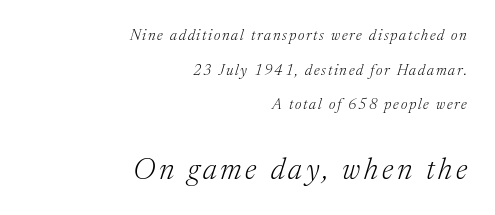
The image shows 30 px light serif type, italic (leaning right); set right-aligned, loose line spacing (2.31x), not underlined; the second (bottom) block is 2.0x larger; medium stroke contrast and a medium x-height.
